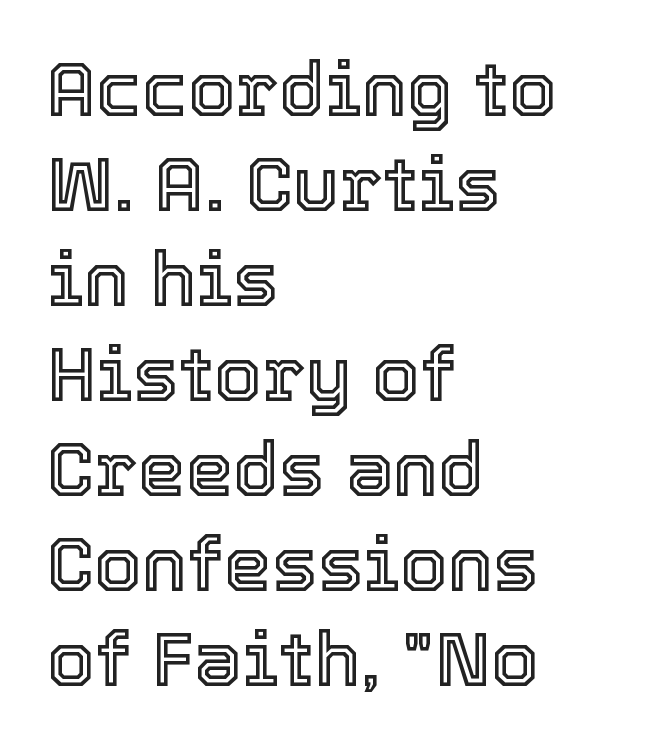
{"italic": "no", "width": "normal", "x_height": "medium", "monospaced": "no", "underline": "no", "align": "left", "line_spacing": "normal", "line_spacing_ratio": 1.25, "letter_spacing": "normal", "letter_spacing_em": 0.0, "glyph_px": 76}
